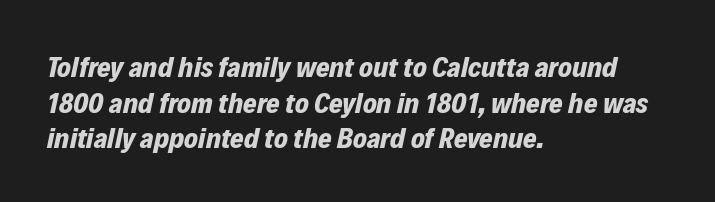
The image shows 29 px bold type, italic (leaning right); set left-aligned, line spacing 1.23x, normal letter spacing, not underlined; low stroke contrast and a medium x-height.
